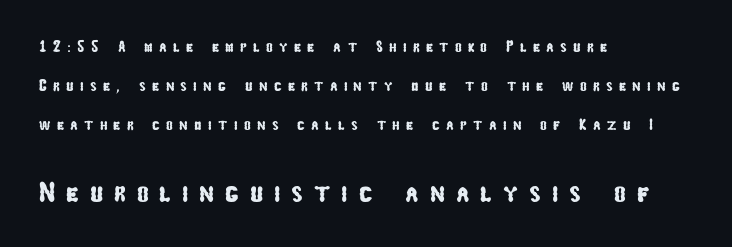
Q: Is the typeface a serif or a sans-serif typeface? A: Sans-serif.
Q: Is the text underlined? A: No.
Q: How is the paragraph aligned? A: Left-aligned.
Q: Is the spacing between letters normal or unusually wide? A: Unusually wide.
Q: Is the spacing between lines tight, normal or loose? A: Loose.
Q: Which block of text is set in a larger size, the first (top) or the second (bottom)? A: The second (bottom) one.
Q: Width (condensed, normal, or wide)? A: Condensed.
Q: Stroke contrast? A: Low.
Q: x-height? A: Medium.
Q: Monospaced? A: No.
